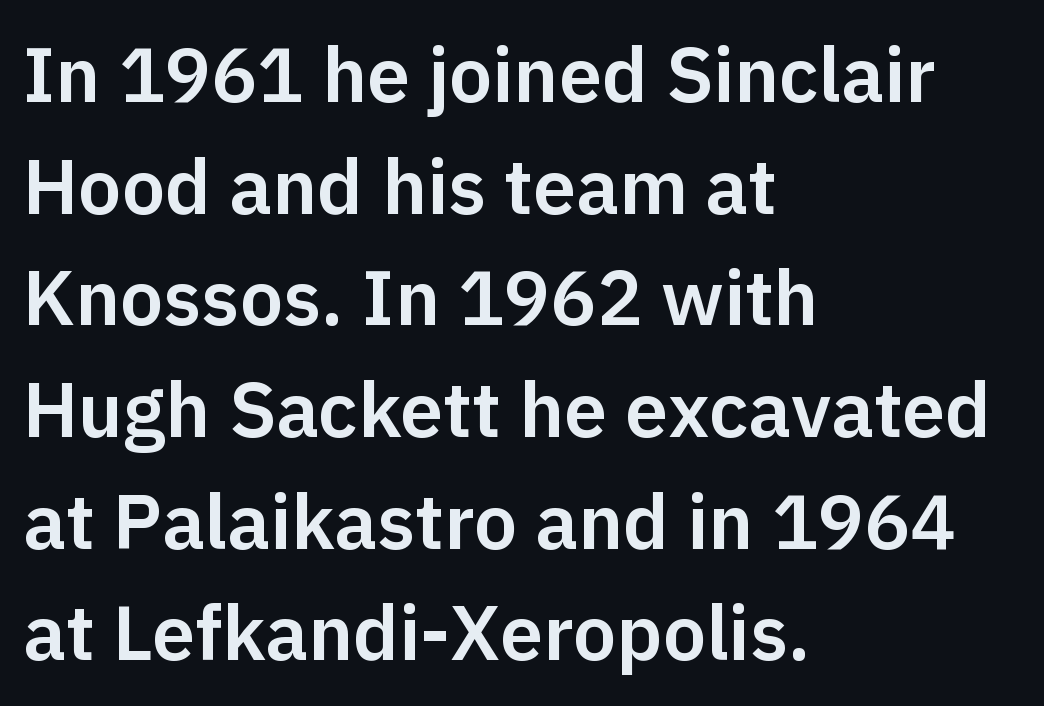
The paragraph has a hard left edge and a soft right edge. Note the varied advance widths — an 'i' is clearly narrower than an 'm'. I'd call this a sans setting — the letters go barefoot. Clear beneath every line of the passage. A typesetter would call this zero additional tracking. This sample uses an upright cut, with every glyph sitting square on the baseline.
